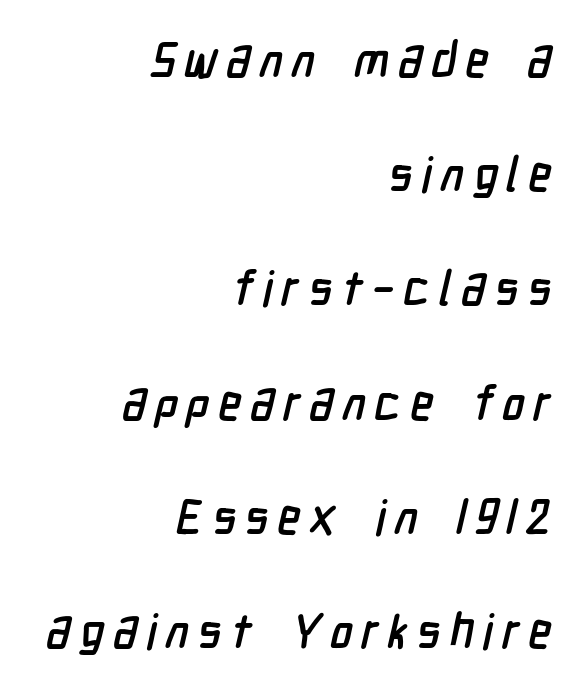
Q: Is the typeface a serif or a sans-serif typeface? A: Sans-serif.
Q: Is the text underlined? A: No.
Q: How is the paragraph aligned? A: Right-aligned.
Q: Is the spacing between lines tight, normal or loose? A: Loose.
Q: Width (condensed, normal, or wide)? A: Condensed.
Q: Stroke contrast? A: Low.
Q: x-height? A: Medium.
Q: Monospaced? A: No.
